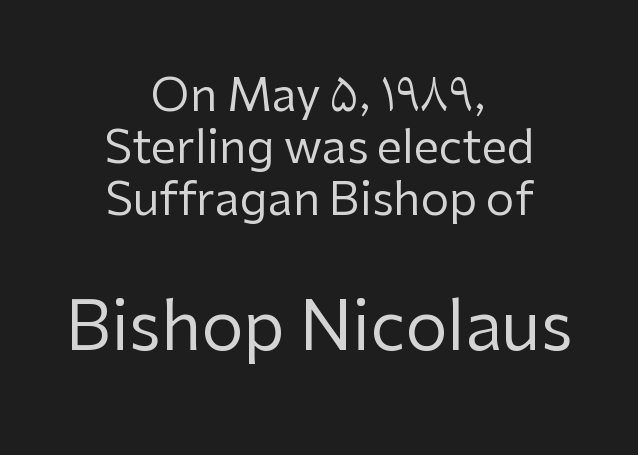
{"serif": "no", "italic": "no", "bold": "no", "weight": "regular", "width": "normal", "stroke_contrast": "low", "x_height": "medium", "monospaced": "no", "underline": "no", "align": "center", "line_spacing_ratio": 1.16, "letter_spacing": "normal", "letter_spacing_em": 0.0, "larger_block": "second", "size_ratio": 1.49, "glyph_px": 67}
